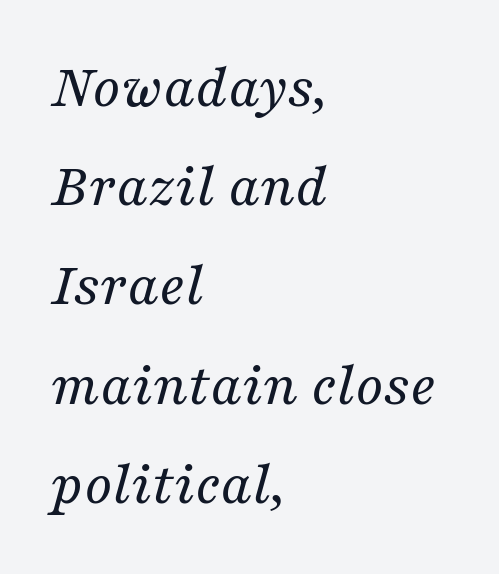
{"serif": "yes", "italic": "yes", "lean": "right", "slant_degrees": 16, "bold": "no", "weight": "regular", "width": "normal", "stroke_contrast": "medium", "x_height": "medium", "monospaced": "no", "underline": "no", "align": "left", "line_spacing": "normal", "line_spacing_ratio": 1.6, "letter_spacing": "normal", "letter_spacing_em": 0.0, "glyph_px": 62}
